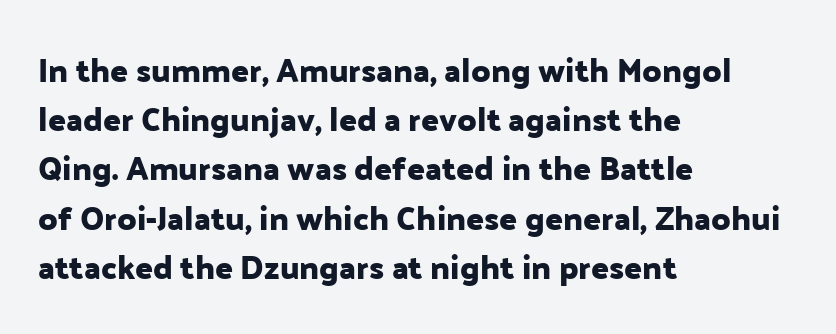
The image shows 33 px sans-serif type, upright; set left-aligned, normal line spacing (1.49x), normal letter spacing, not underlined; low stroke contrast and a medium x-height.
